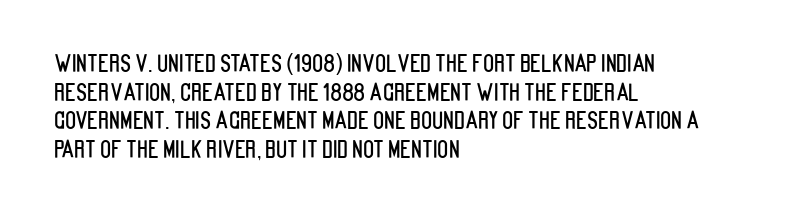
The image shows 23 px text type, upright; set left-aligned, line spacing 1.24x, normal letter spacing, not underlined.
